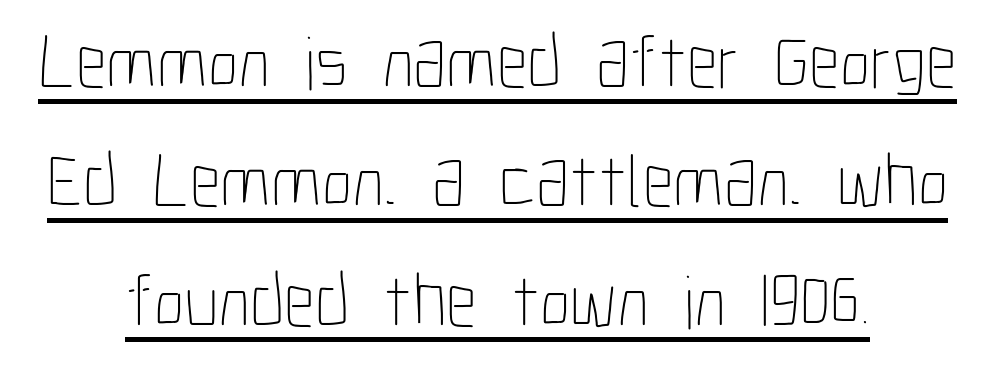
The typography opts for an upright posture over an oblique one. Is this a heavy cut? Hardly; it is regular or lighter. The face used here is proportionally spaced, like ordinary book or web type. Emphasis is given by a line drawn under the lettering. Students, note that the glyphs here touch the page at normal intervals. Compared with a flush-left layout, this one balances lines on the center instead.
